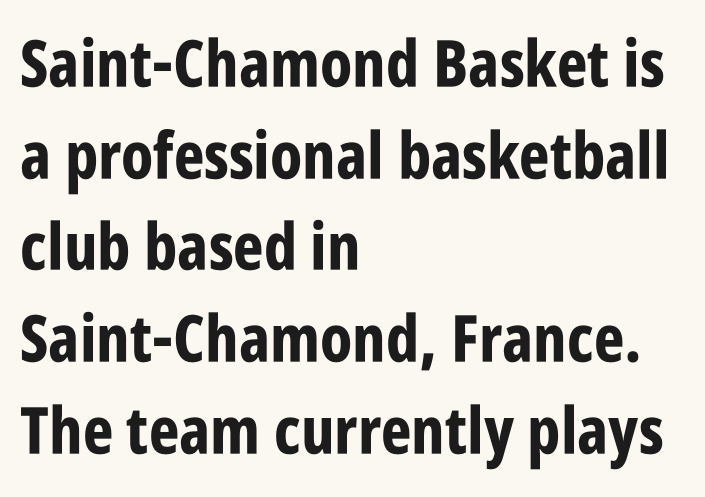
{"serif": "no", "italic": "no", "bold": "yes", "weight": "bold", "width": "condensed", "stroke_contrast": "low", "x_height": "large", "monospaced": "no", "underline": "no", "align": "left", "line_spacing": "normal", "line_spacing_ratio": 1.41, "letter_spacing": "normal", "letter_spacing_em": 0.0, "glyph_px": 65}
